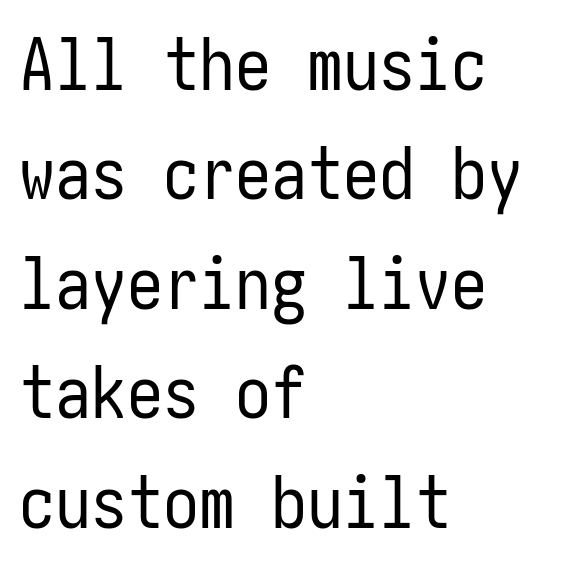
{"serif": "no", "italic": "no", "bold": "no", "weight": "regular", "width": "condensed", "stroke_contrast": "low", "x_height": "medium", "underline": "no", "align": "left", "line_spacing": "normal", "line_spacing_ratio": 1.52, "letter_spacing": "normal", "letter_spacing_em": 0.0, "glyph_px": 72}
